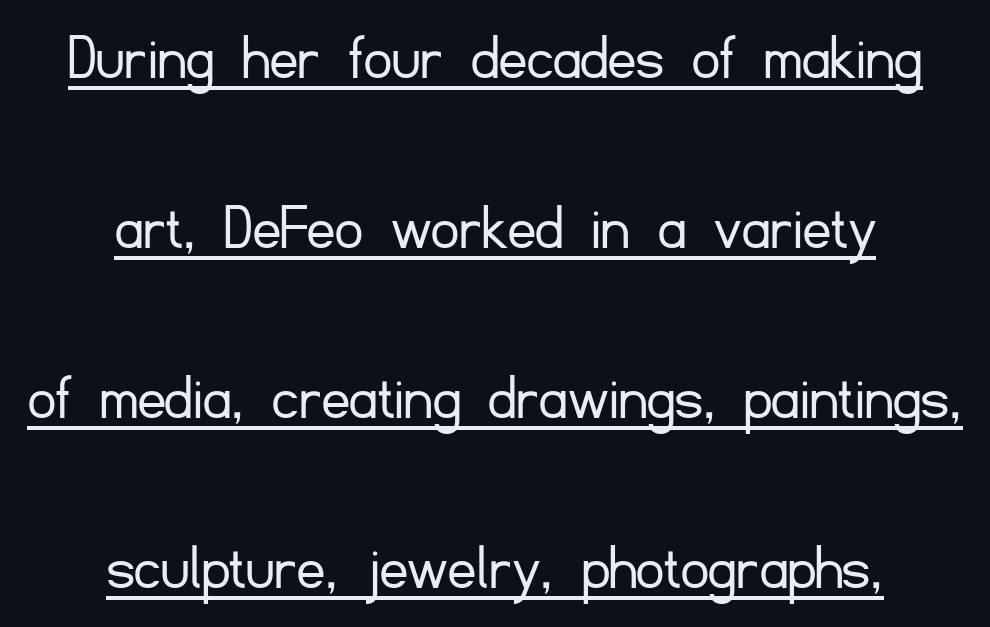
The image shows 68 px light sans-serif type, upright; set centered, loose line spacing (2.5x), normal letter spacing, underlined; low stroke contrast and a small x-height.
